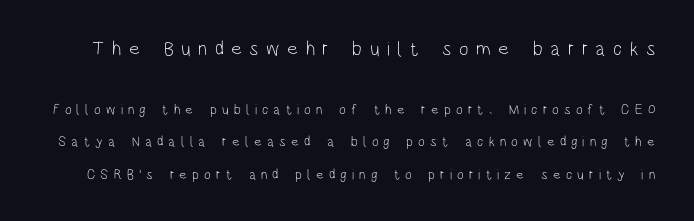
Compared with a typical body face, this is equally light or lighter still. Is the lower block the larger one? No — the upper block carries the bigger type. Display-style spreading of the glyphs; the letterfit is very open. Notice the wide empty band between every row — that's loose leading. Underlining? Definitely not there.
